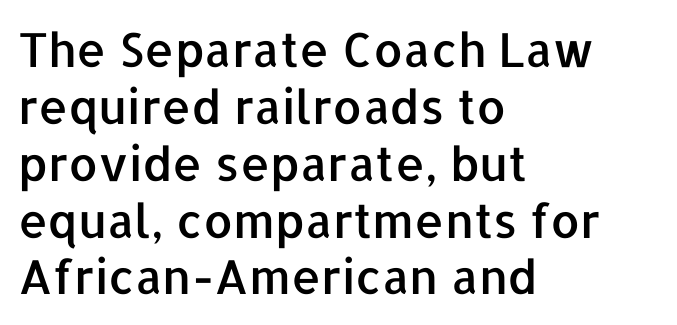
The image shows 47 px sans-serif type, upright; set left-aligned, line spacing 1.21x, normal letter spacing, not underlined; low stroke contrast and a medium x-height.
